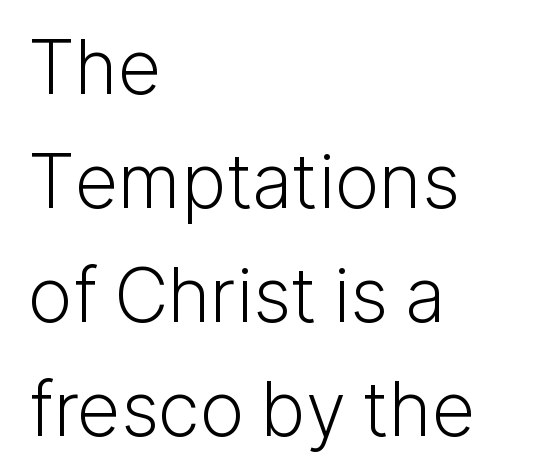
The image shows 75 px light sans-serif type, upright; set left-aligned, normal line spacing (1.52x), normal letter spacing, not underlined; low stroke contrast and a medium x-height.
